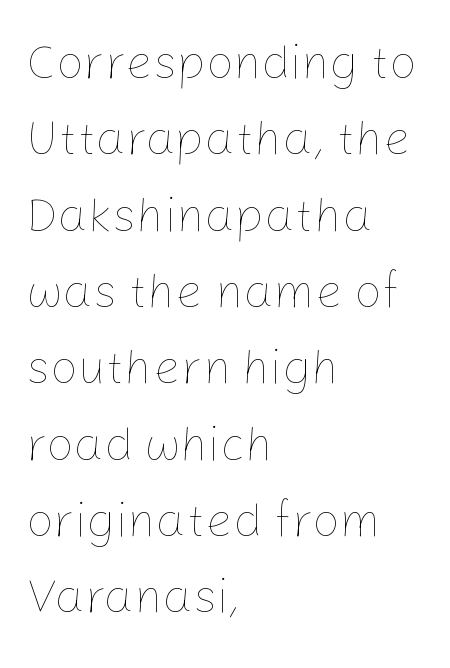
Q: Is the text bold? A: No.
Q: Is the text italic (slanted)? A: No, it is upright.
Q: Is the text underlined? A: No.
Q: How is the paragraph aligned? A: Left-aligned.
Q: Is the spacing between letters normal or unusually wide? A: Normal.
Q: Is the spacing between lines tight, normal or loose? A: Normal.
Q: Width (condensed, normal, or wide)? A: Normal.
Q: Stroke contrast? A: Low.
Q: x-height? A: Medium.
Q: Monospaced? A: No.
